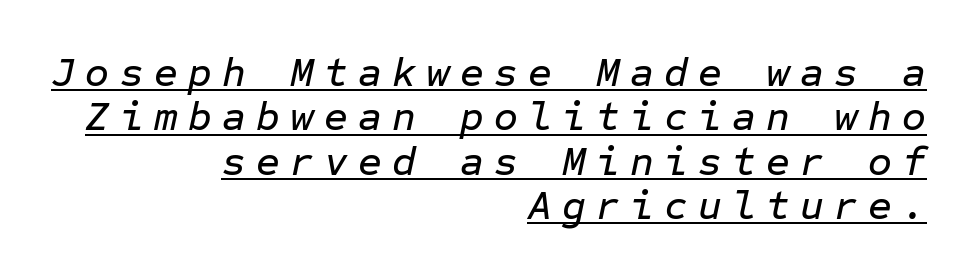
{"italic": "yes", "lean": "right", "slant_degrees": 12, "width": "normal", "stroke_contrast": "low", "x_height": "medium", "monospaced": "yes", "underline": "yes", "align": "right", "line_spacing": "tight", "line_spacing_ratio": 1.08, "letter_spacing": "wide", "letter_spacing_em": 0.25, "glyph_px": 41}
